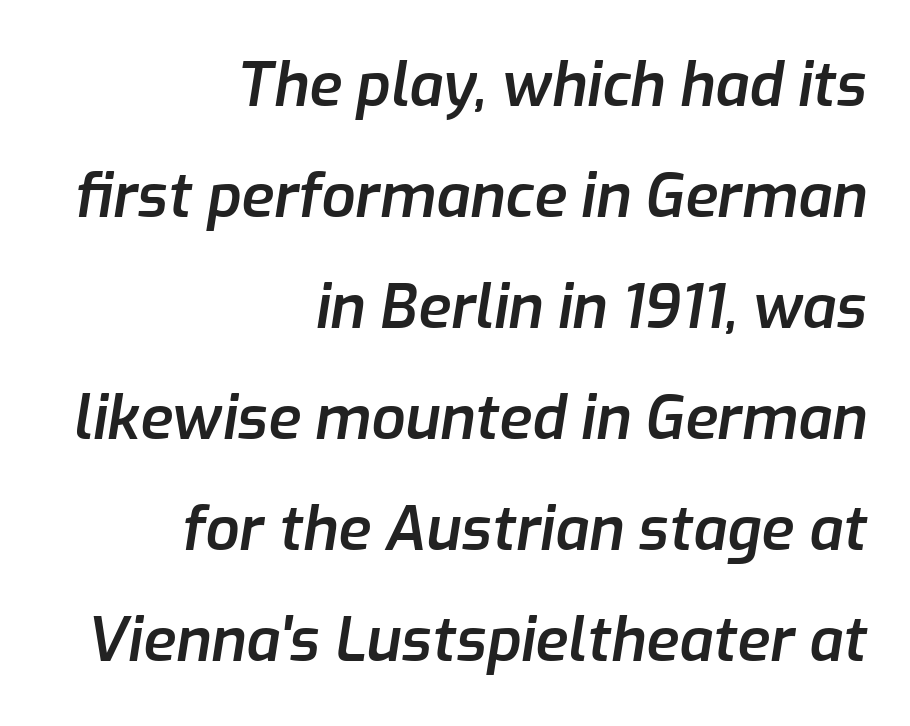
The image shows 60 px semibold type, italic (leaning right); set right-aligned, line spacing 1.85x, normal letter spacing, not underlined; low stroke contrast and a medium x-height.
